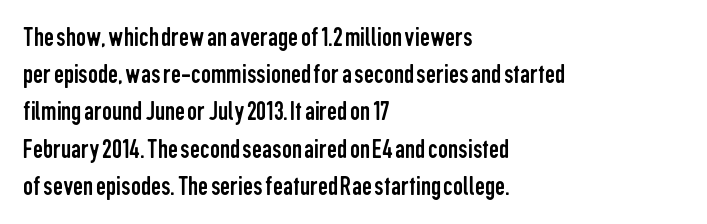
{"serif": "no", "italic": "no", "bold": "no", "weight": "regular", "width": "condensed", "stroke_contrast": "low", "x_height": "medium", "monospaced": "no", "underline": "no", "align": "left", "line_spacing": "normal", "line_spacing_ratio": 1.33, "letter_spacing": "normal", "letter_spacing_em": 0.0, "glyph_px": 28}
